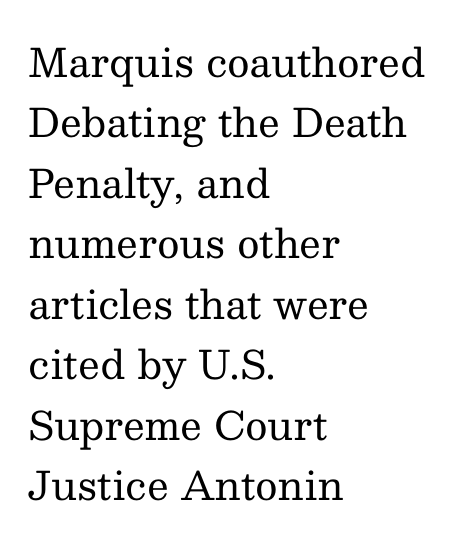
The image shows 39 px regular-weight serif type, upright; set left-aligned, normal line spacing (1.55x), normal letter spacing, not underlined; medium stroke contrast and a medium x-height.
